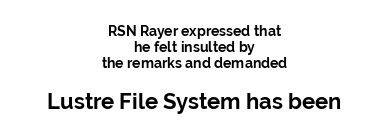
Thick stems and heavy bowls — unmistakably bold. The passage shown has conventional tracking throughout. One-word summary of the alignment: center. The rendering uses a small line-height, squeezing the rows. The space beneath each line is pristine and unruled.
